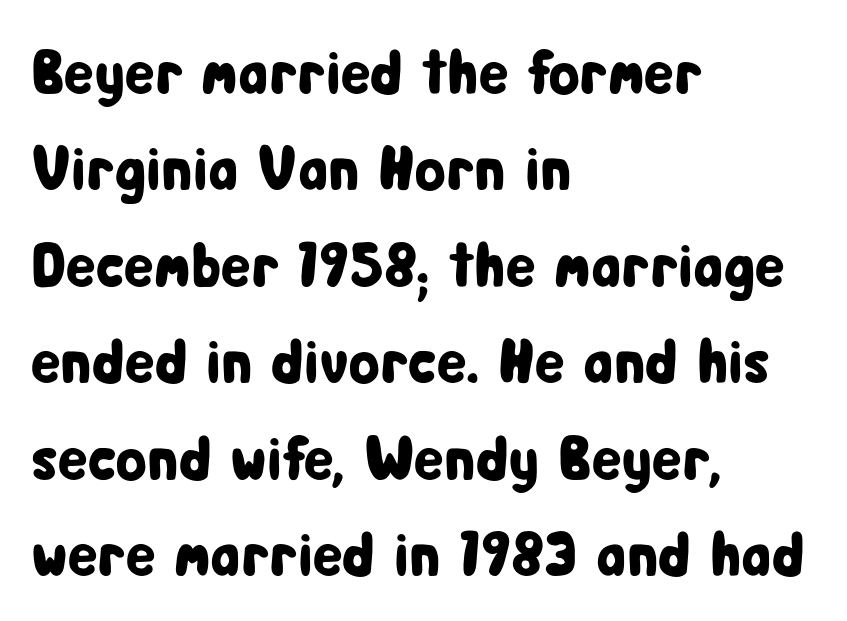
Q: Is the text italic (slanted)? A: No, it is upright.
Q: Is the typeface a serif or a sans-serif typeface? A: Sans-serif.
Q: Is the text underlined? A: No.
Q: How is the paragraph aligned? A: Left-aligned.
Q: Is the spacing between letters normal or unusually wide? A: Normal.
Q: Is the spacing between lines tight, normal or loose? A: Normal.
Q: Width (condensed, normal, or wide)? A: Condensed.
Q: Stroke contrast? A: Low.
Q: x-height? A: Medium.
Q: Monospaced? A: No.
